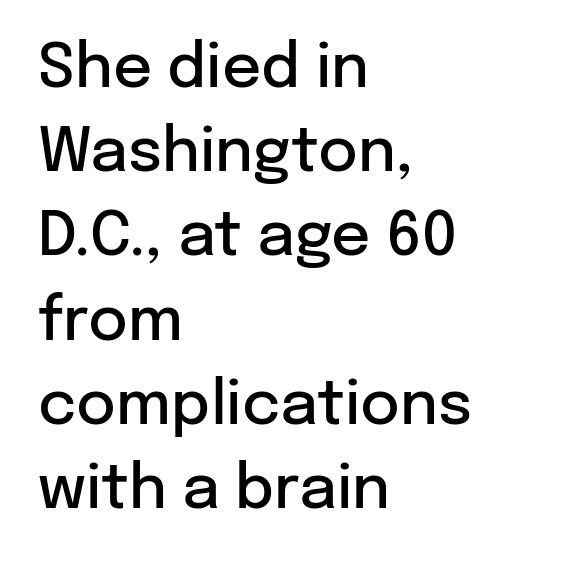
Characters follow at the spacing the type designer built in. A typesetter would call this proportional, since set widths differ per character. The paragraph has a hard left edge and a soft right edge. What kind of face is this? One without serifs — a sans. The rendering uses a moderate line-height, typical for paragraphs.
